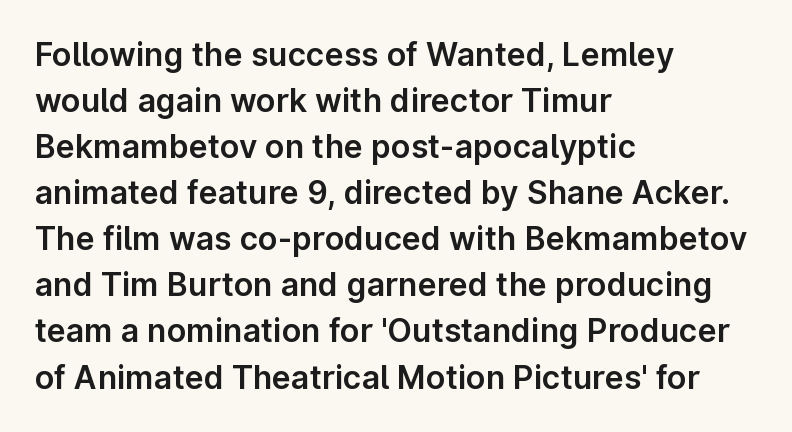
The image shows 32 px sans-serif type, upright; set left-aligned, normal line spacing (1.44x), normal letter spacing, not underlined; low stroke contrast and a medium x-height.
